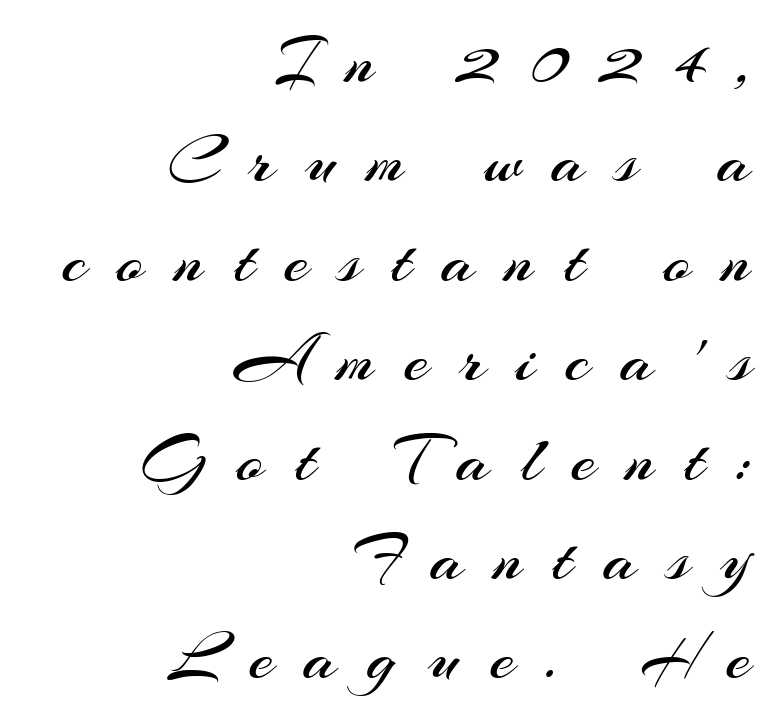
{"serif": "no", "bold": "no", "weight": "regular", "width": "normal", "stroke_contrast": "medium", "x_height": "small", "monospaced": "no", "underline": "no", "align": "right", "line_spacing": "normal", "line_spacing_ratio": 1.42, "letter_spacing": "wide", "letter_spacing_em": 0.44, "glyph_px": 70}
